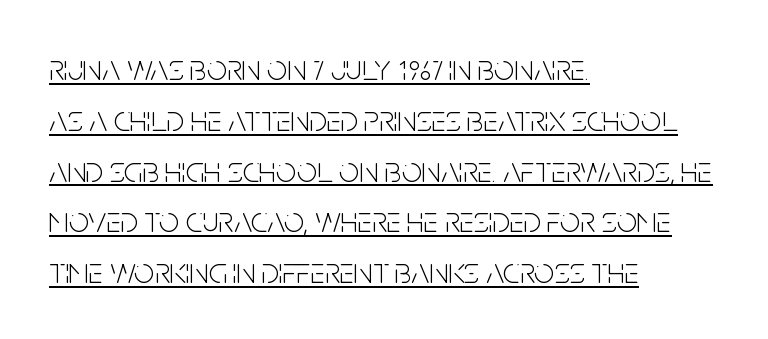
This is the regular roman posture of the typeface. If you measured baseline to baseline, you'd find a middling distance. Teacher's note: observe the even left margin — that is flush-left alignment. A quiet, ordinary-to-light weight characterises the typeface. You can tell from the bare stems that sans-serif type was used. The letterforms sit shoulder to shoulder at normal distance.
